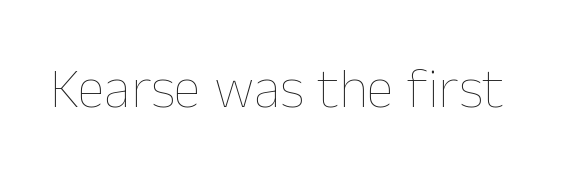
The image shows 56 px thin type, upright; set normal letter spacing, not underlined; low stroke contrast and a medium x-height.
